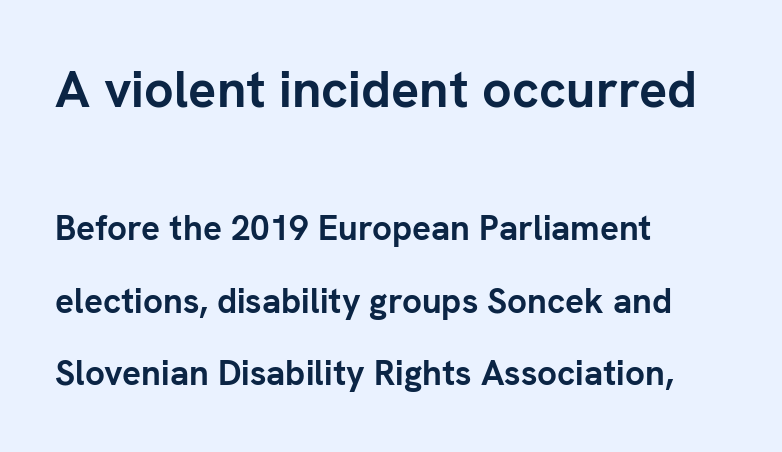
{"serif": "no", "italic": "no", "bold": "yes", "weight": "semibold", "width": "normal", "stroke_contrast": "low", "x_height": "medium", "monospaced": "no", "underline": "no", "align": "left", "line_spacing": "loose", "line_spacing_ratio": 2.08, "letter_spacing": "normal", "letter_spacing_em": 0.0, "larger_block": "first", "size_ratio": 1.49, "glyph_px": 52}
